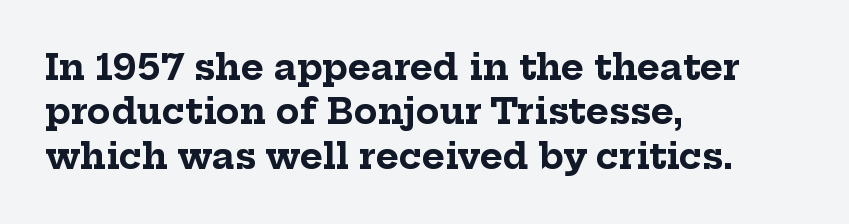
These lines were composed using upright roman letters. Is the type bold? Yes — the strokes are clearly thick and heavy. Bare-footed words on every line. Leftover space on each line is placed entirely after the last word.
